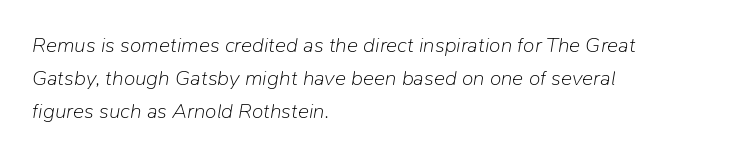
Quick note: italic. Line beginnings align vertically; line endings do not. Caption: standard tracking, unaltered. Vertical stems look standard width or narrower in stroke.
